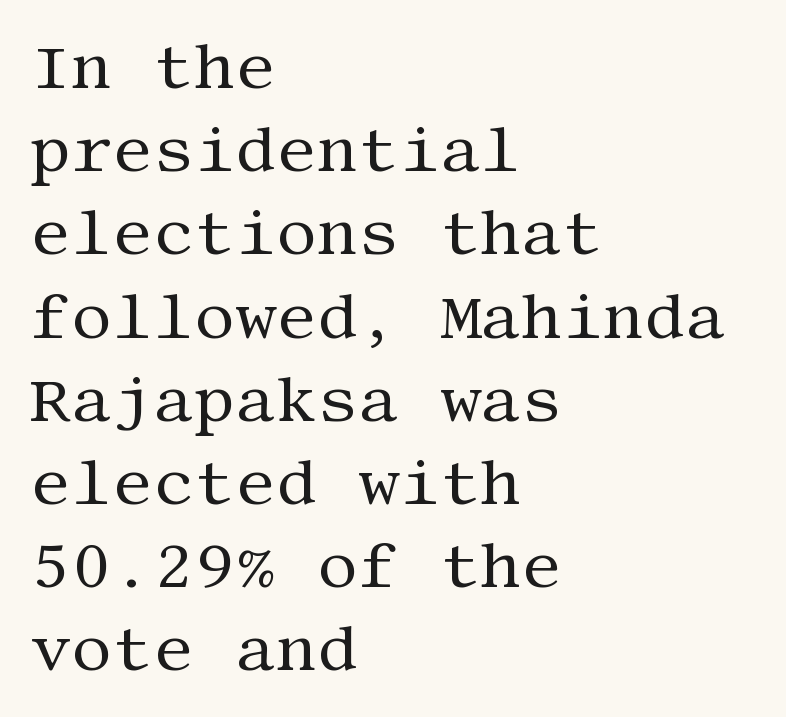
The image shows 64 px regular-weight serif type, upright; set left-aligned, normal line spacing (1.3x), normal letter spacing, not underlined; medium stroke contrast and a large x-height.
